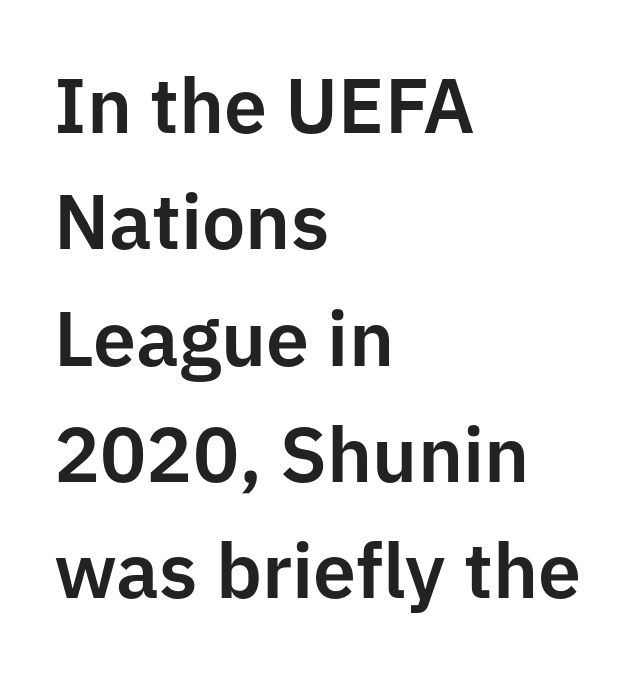
{"serif": "no", "italic": "no", "width": "normal", "stroke_contrast": "low", "x_height": "medium", "monospaced": "no", "underline": "no", "align": "left", "line_spacing": "normal", "line_spacing_ratio": 1.51, "letter_spacing": "normal", "letter_spacing_em": 0.0, "glyph_px": 77}
